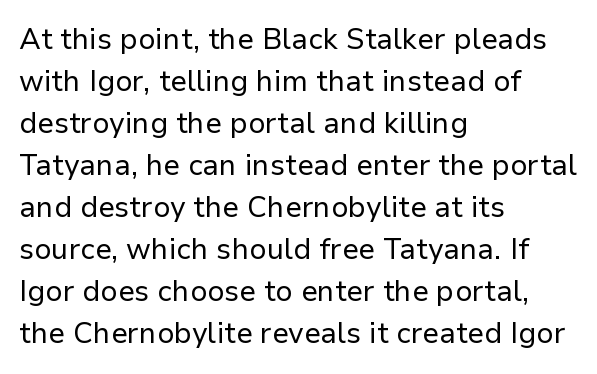
The image shows 29 px regular-weight sans-serif type, upright; set left-aligned, normal line spacing (1.45x), normal letter spacing, not underlined; low stroke contrast and a medium x-height.
